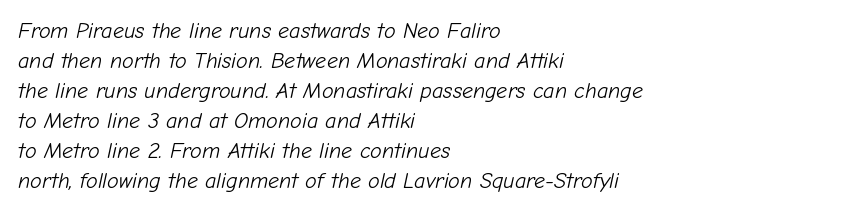
Q: Is the text bold? A: No.
Q: Is the text italic (slanted)? A: Yes, it leans right by about 12 degrees.
Q: Is the text underlined? A: No.
Q: How is the paragraph aligned? A: Left-aligned.
Q: Is the spacing between letters normal or unusually wide? A: Normal.
Q: Is the spacing between lines tight, normal or loose? A: Normal.
